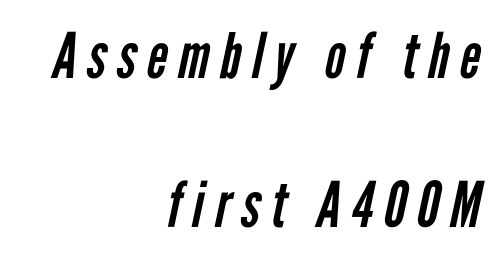
The image shows 63 px regular-weight, condensed sans-serif type; set right-aligned, loose line spacing (2.36x), not underlined; low stroke contrast and a medium x-height.
